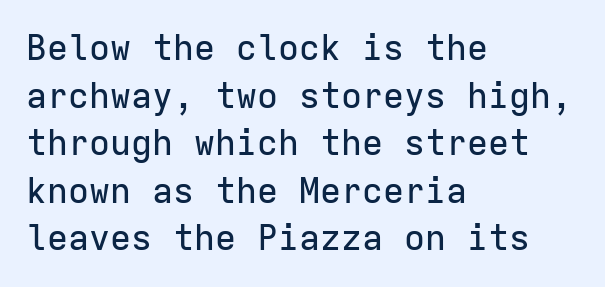
Horizontal bands of white between lines are of average thickness. Is there any slant? The stems are plumb. Nothing unusual about the tracking: characters are spaced as the font intends. Do the characters align in a grid? Yes, the font is monospaced. Honestly, there is no underline to notice here at all.
